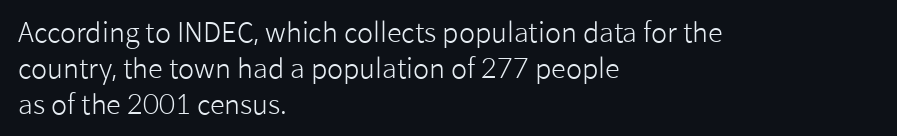
Q: Is the text bold? A: No.
Q: Is the text italic (slanted)? A: No, it is upright.
Q: Is the text underlined? A: No.
Q: How is the paragraph aligned? A: Left-aligned.
Q: Is the spacing between letters normal or unusually wide? A: Normal.
Q: Is the spacing between lines tight, normal or loose? A: Normal.
